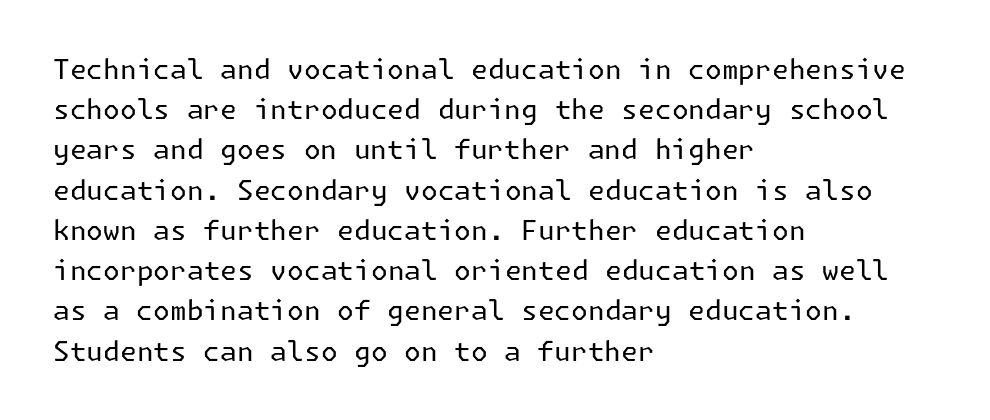
{"italic": "no", "bold": "no", "underline": "no", "align": "left", "line_spacing": "normal", "line_spacing_ratio": 1.49, "letter_spacing": "normal", "letter_spacing_em": 0.0, "glyph_px": 27}
